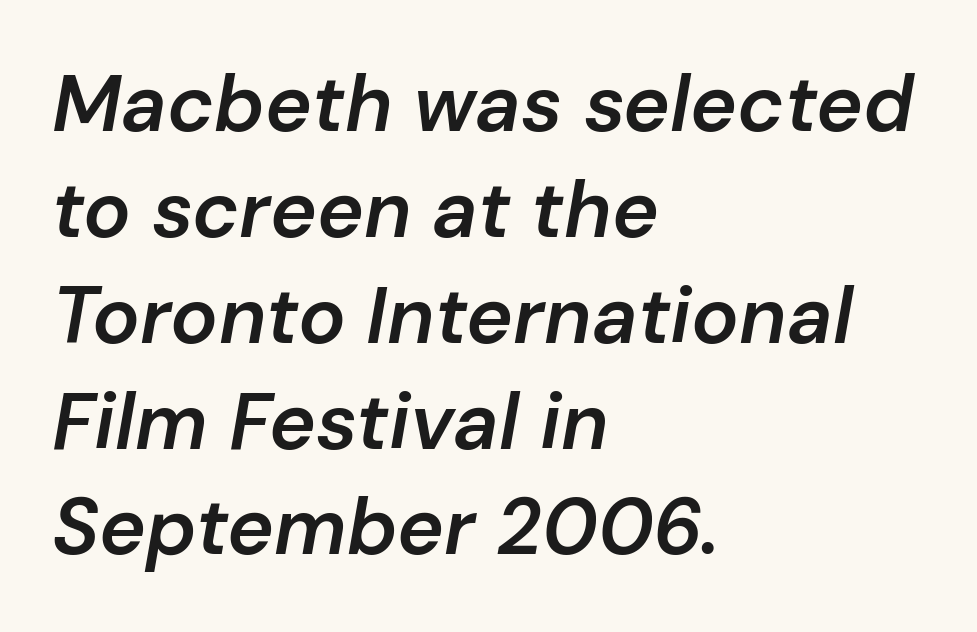
Q: Is the text bold? A: Semi-bold.
Q: Is the text italic (slanted)? A: Yes, it leans right by about 10 degrees.
Q: Is the text underlined? A: No.
Q: How is the paragraph aligned? A: Left-aligned.
Q: Is the spacing between letters normal or unusually wide? A: Normal.
Q: Is the spacing between lines tight, normal or loose? A: Normal.
Q: Width (condensed, normal, or wide)? A: Normal.
Q: Stroke contrast? A: Low.
Q: x-height? A: Medium.
Q: Monospaced? A: No.
